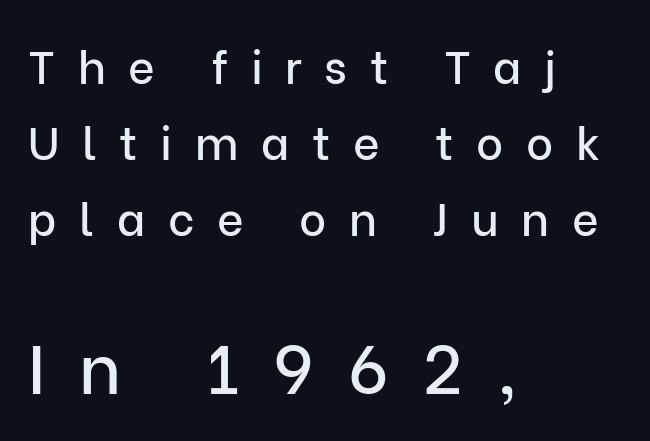
{"serif": "no", "italic": "no", "width": "normal", "stroke_contrast": "low", "x_height": "medium", "monospaced": "no", "underline": "no", "align": "left", "line_spacing": "normal", "line_spacing_ratio": 1.65, "letter_spacing": "wide", "letter_spacing_em": 0.49, "larger_block": "second", "size_ratio": 1.5, "glyph_px": 69}
